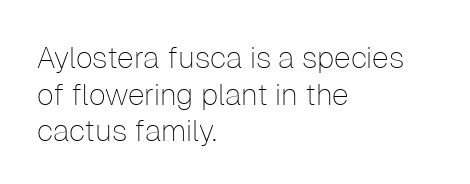
{"serif": "no", "italic": "no", "bold": "no", "weight": "thin", "width": "normal", "stroke_contrast": "low", "x_height": "medium", "monospaced": "no", "underline": "no", "align": "left", "line_spacing_ratio": 1.22, "letter_spacing": "normal", "letter_spacing_em": 0.0, "glyph_px": 30}
